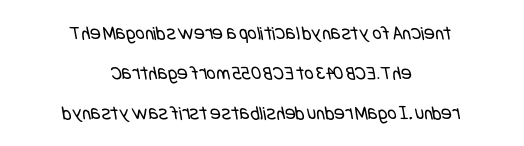
This rendering uses center alignment, leaving both contours irregular but symmetric. Interline gaps are noticeably wide in this sample. Plain, unruled lines of type. Nobody touched the tracking dial on this one.
